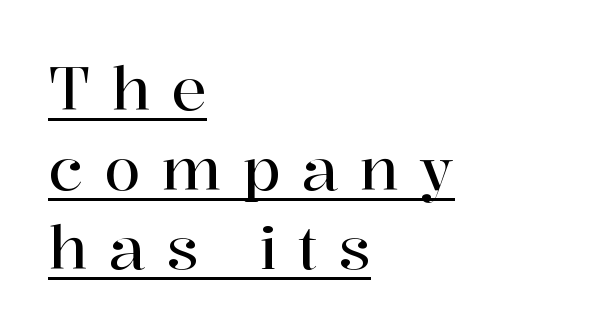
The image shows 59 px serif type, upright; set left-aligned, normal line spacing (1.35x), unusually wide letter spacing (+0.35 em), underlined; high stroke contrast and a medium x-height.
